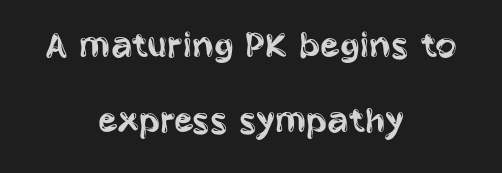
{"serif": "no", "italic": "no", "bold": "no", "weight": "regular", "width": "condensed", "stroke_contrast": "low", "x_height": "large", "monospaced": "no", "underline": "no", "align": "center", "line_spacing_ratio": 1.88, "letter_spacing": "normal", "letter_spacing_em": 0.0, "glyph_px": 40}
